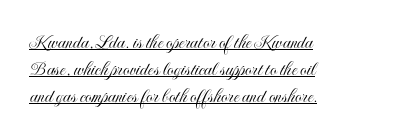
The image shows 21 px text type; set left-aligned, normal line spacing (1.28x), normal letter spacing, underlined.
